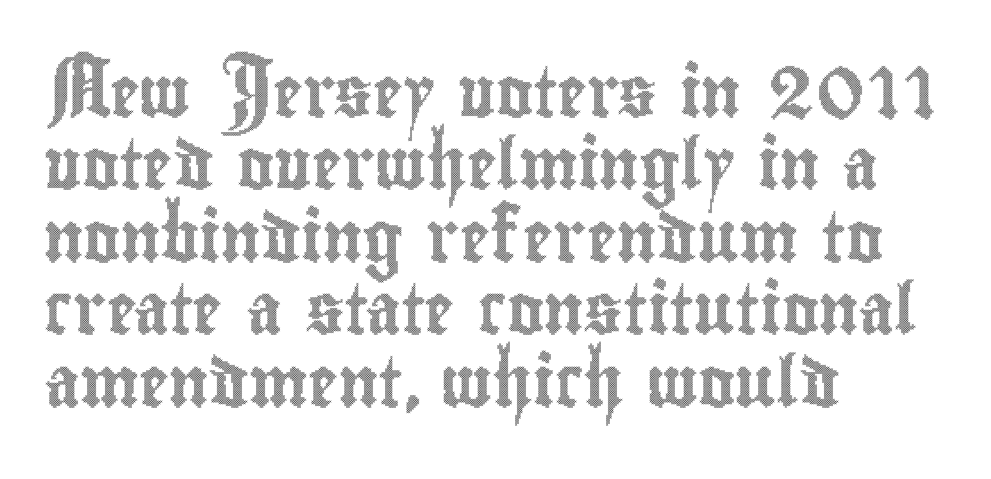
{"italic": "no", "width": "condensed", "x_height": "small", "monospaced": "no", "underline": "no", "align": "left", "line_spacing": "normal", "line_spacing_ratio": 1.45, "letter_spacing": "normal", "letter_spacing_em": 0.0, "glyph_px": 50}
